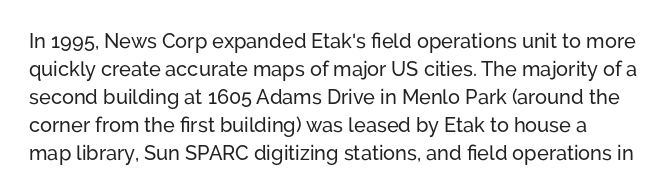
{"italic": "no", "underline": "no", "line_spacing": "normal", "line_spacing_ratio": 1.4, "letter_spacing": "normal", "letter_spacing_em": 0.0, "glyph_px": 20}
